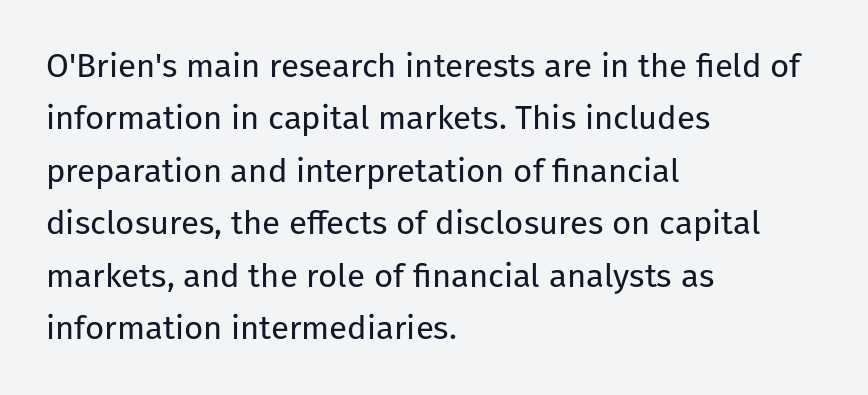
{"serif": "no", "italic": "no", "bold": "no", "weight": "regular", "width": "normal", "stroke_contrast": "low", "x_height": "medium", "monospaced": "no", "underline": "no", "align": "left", "line_spacing": "normal", "line_spacing_ratio": 1.59, "letter_spacing": "normal", "letter_spacing_em": 0.0, "glyph_px": 33}
